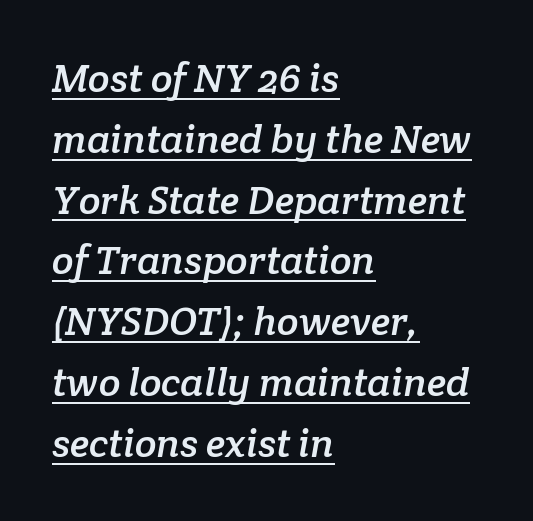
The image shows 40 px serif type; set left-aligned, normal line spacing (1.52x), normal letter spacing, underlined; low stroke contrast and a medium x-height.
